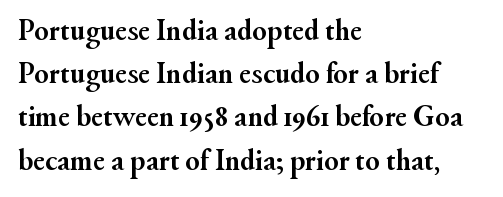
Q: Is the text bold? A: Yes.
Q: Is the text italic (slanted)? A: No, it is upright.
Q: Is the typeface a serif or a sans-serif typeface? A: Serif.
Q: Is the text underlined? A: No.
Q: How is the paragraph aligned? A: Left-aligned.
Q: Is the spacing between letters normal or unusually wide? A: Normal.
Q: Is the spacing between lines tight, normal or loose? A: Normal.
Q: Width (condensed, normal, or wide)? A: Normal.
Q: Stroke contrast? A: Medium.
Q: x-height? A: Small.
Q: Monospaced? A: No.
